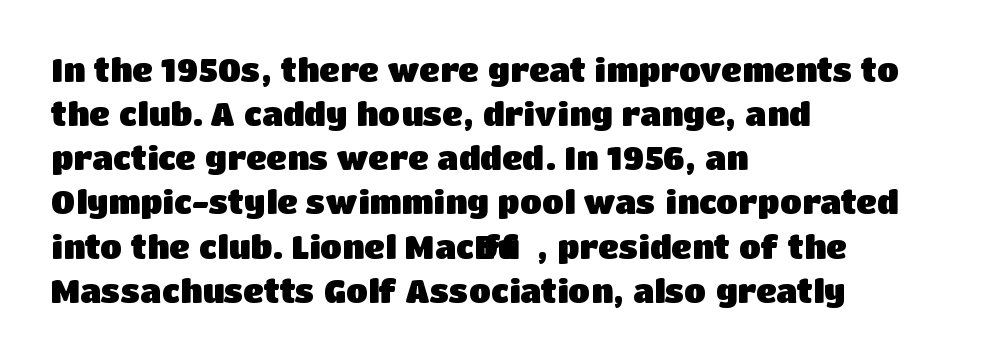
{"serif": "no", "italic": "no", "bold": "yes", "weight": "heavy", "width": "normal", "stroke_contrast": "low", "x_height": "large", "monospaced": "no", "underline": "no", "align": "left", "line_spacing": "normal", "line_spacing_ratio": 1.38, "letter_spacing": "normal", "letter_spacing_em": 0.0, "glyph_px": 32}
